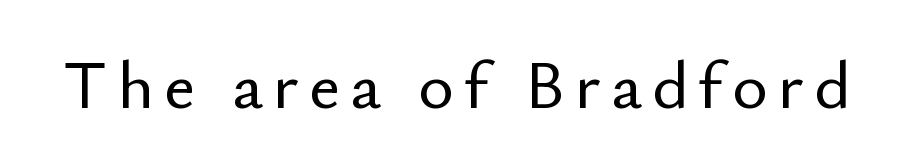
{"serif": "no", "italic": "no", "width": "normal", "stroke_contrast": "low", "x_height": "small", "monospaced": "no", "underline": "no", "glyph_px": 68}
